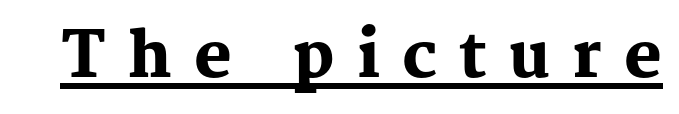
The image shows 63 px heavy serif type, upright; set unusually wide letter spacing (+0.35 em), underlined; medium stroke contrast and a medium x-height.
